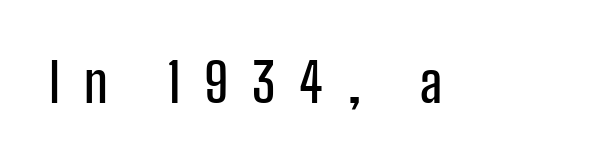
The rendering uses natural spacing where letterforms have individual widths. The gaps between neighbouring characters are conspicuously large. The lettering holds an erect, upright posture throughout. Regarding serifs, this sample does without them. Only glyphs here, with clear space below each row.
